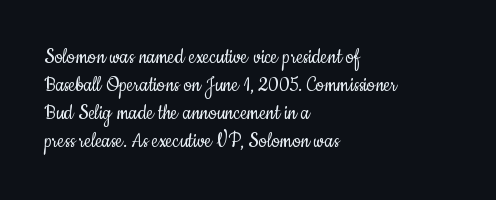
Q: Is the text bold? A: No.
Q: Is the text italic (slanted)? A: Yes.
Q: Is the text underlined? A: No.
Q: How is the paragraph aligned? A: Left-aligned.
Q: Is the spacing between letters normal or unusually wide? A: Normal.
